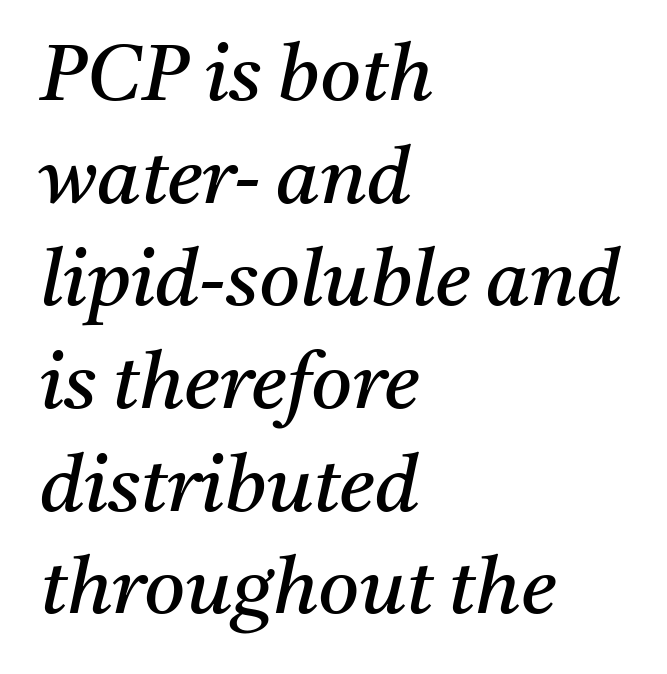
The image shows 79 px regular-weight serif type, italic (leaning right); set left-aligned, normal line spacing (1.3x), normal letter spacing, not underlined; medium stroke contrast and a medium x-height.
